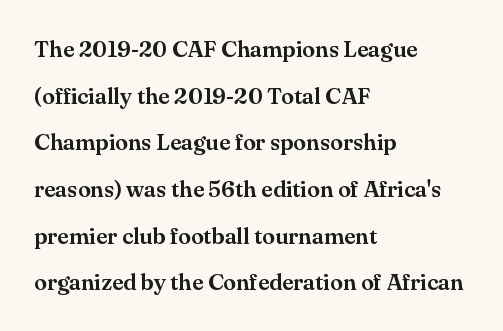
Q: Is the text italic (slanted)? A: No, it is upright.
Q: Is the text underlined? A: No.
Q: How is the paragraph aligned? A: Left-aligned.
Q: Is the spacing between letters normal or unusually wide? A: Normal.
Q: Is the spacing between lines tight, normal or loose? A: Loose.
